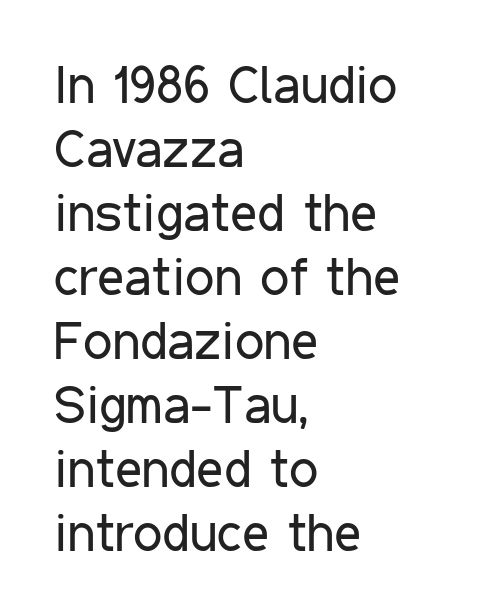
The image shows 52 px regular-weight, condensed sans-serif type, upright; set left-aligned, line spacing 1.23x, normal letter spacing, not underlined; low stroke contrast and a medium x-height.
